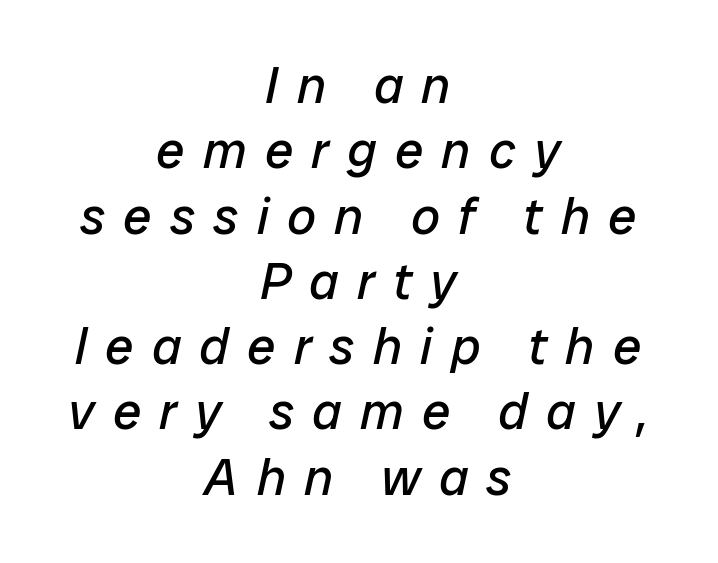
The image shows 51 px regular-weight type, italic (leaning right); set centered, normal line spacing (1.28x), unusually wide letter spacing (+0.36 em), not underlined; low stroke contrast and a medium x-height.
